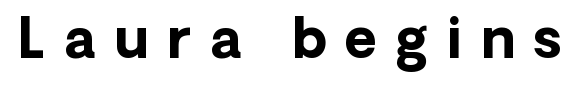
The image shows 55 px bold sans-serif type, upright; set unusually wide letter spacing (+0.34 em), not underlined; low stroke contrast and a medium x-height.
